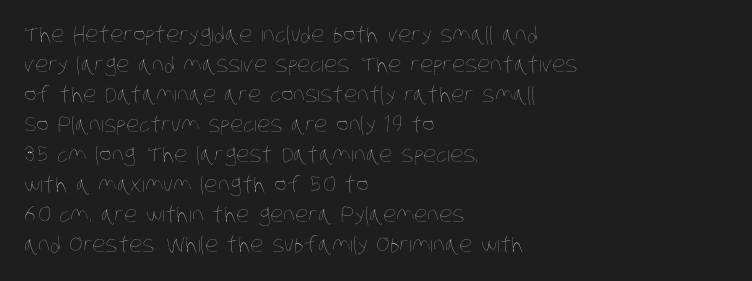
Q: Is the text bold? A: No.
Q: Is the text underlined? A: No.
Q: How is the paragraph aligned? A: Left-aligned.
Q: Is the spacing between letters normal or unusually wide? A: Normal.
Q: Is the spacing between lines tight, normal or loose? A: Normal.
